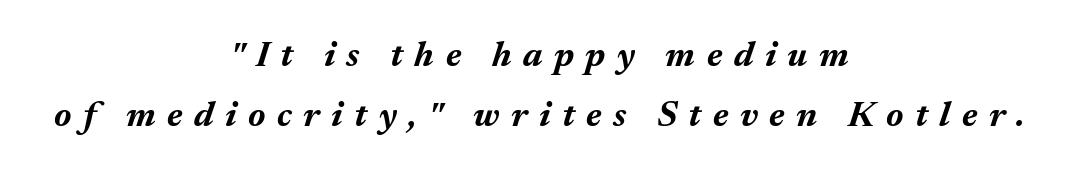
Q: Is the text bold? A: Yes.
Q: Is the text italic (slanted)? A: Yes, it leans right by about 17 degrees.
Q: Is the text underlined? A: No.
Q: How is the paragraph aligned? A: Centered.
Q: Is the spacing between letters normal or unusually wide? A: Unusually wide.
Q: Is the spacing between lines tight, normal or loose? A: Normal.
Q: Width (condensed, normal, or wide)? A: Normal.
Q: Stroke contrast? A: Medium.
Q: x-height? A: Medium.
Q: Monospaced? A: No.
